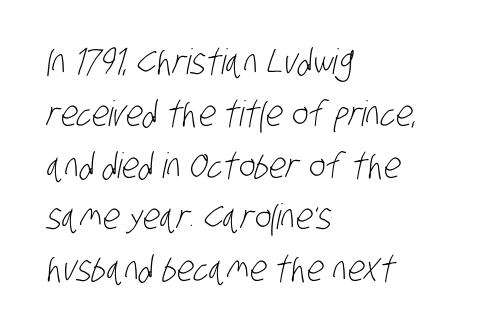
Vertically, the passage feels balanced, rows spaced as you'd expect. Here the designer chose a conventional face with non-uniform glyph widths. Observe the ordinary spacing: letters are neighbours, not strangers. Honestly, there is no underline to notice here at all.
